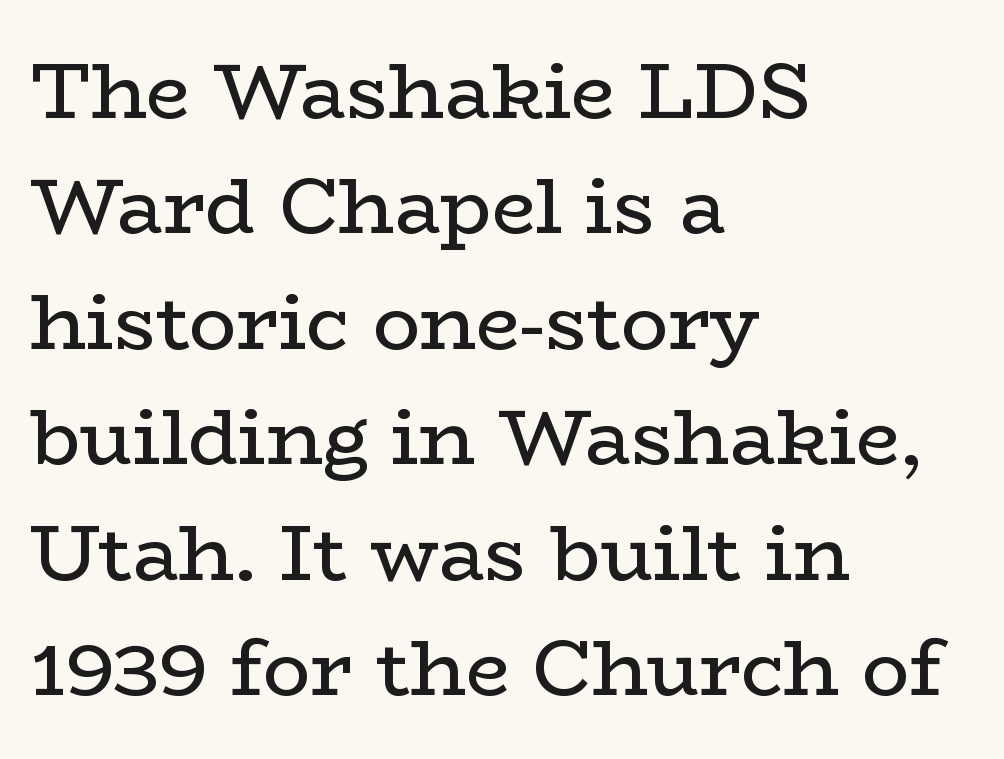
{"serif": "yes", "italic": "no", "bold": "no", "weight": "regular", "width": "wide", "stroke_contrast": "low", "x_height": "medium", "monospaced": "no", "underline": "no", "align": "left", "line_spacing": "normal", "line_spacing_ratio": 1.48, "letter_spacing": "normal", "letter_spacing_em": 0.0, "glyph_px": 78}
